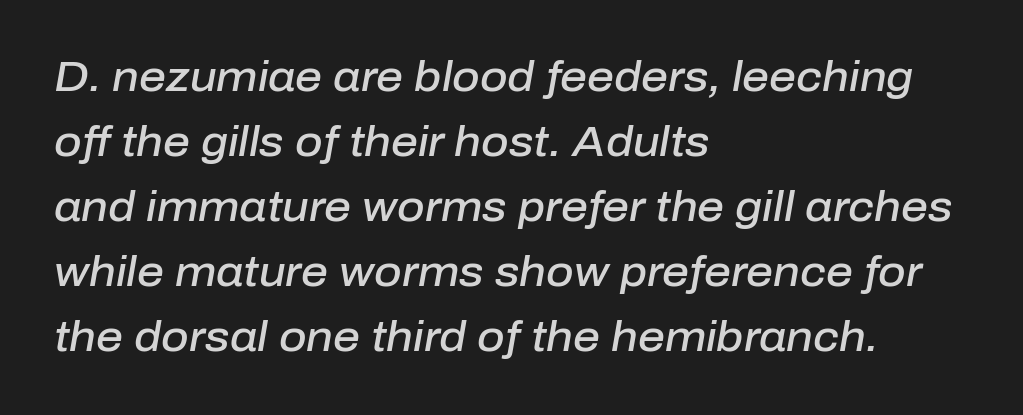
The image shows 42 px semibold type, italic (leaning right); set left-aligned, normal line spacing (1.55x), normal letter spacing, not underlined; low stroke contrast and a medium x-height.
